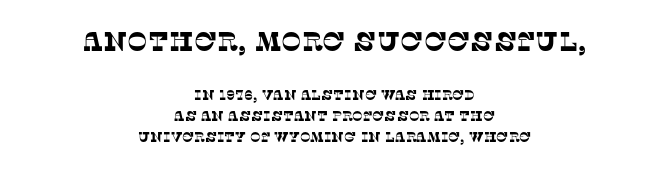
Q: Is the text underlined? A: No.
Q: How is the paragraph aligned? A: Centered.
Q: Is the spacing between letters normal or unusually wide? A: Normal.
Q: Is the spacing between lines tight, normal or loose? A: Normal.
Q: Which block of text is set in a larger size, the first (top) or the second (bottom)? A: The first (top) one.
